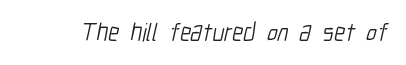
{"bold": "no", "underline": "no", "letter_spacing": "normal", "letter_spacing_em": 0.0, "glyph_px": 25}
